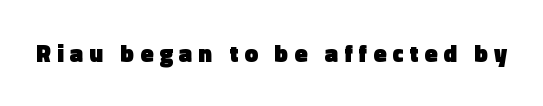
Q: Is the text bold? A: Yes.
Q: Is the text italic (slanted)? A: No, it is upright.
Q: Is the text underlined? A: No.
Q: Is the spacing between letters normal or unusually wide? A: Unusually wide.
